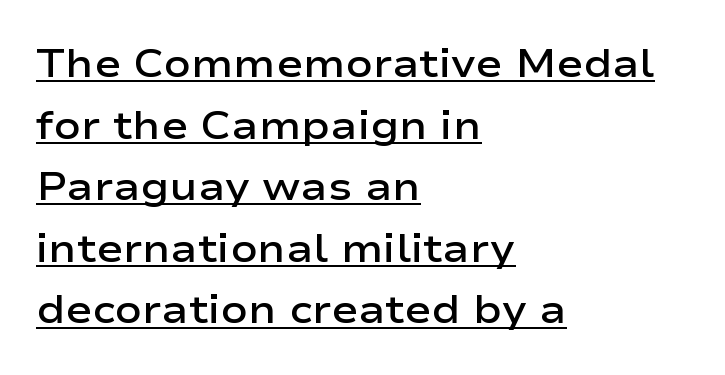
Layout note: lines flush left. The lettering stays uniformly vertical, giving the passage a roman look. A typesetter would call this proportional, since set widths differ per character. Underlining? Definitely there.
